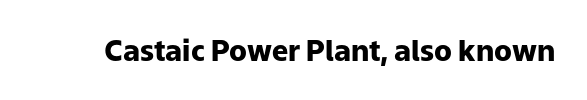
The image shows 29 px heavy sans-serif type, upright; set normal letter spacing, not underlined; low stroke contrast and a medium x-height.
